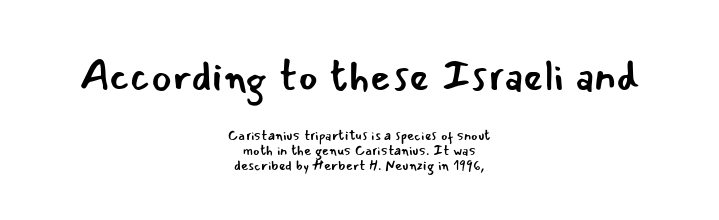
Q: Is the text bold? A: No.
Q: Is the text italic (slanted)? A: No, it is upright.
Q: Is the typeface a serif or a sans-serif typeface? A: Sans-serif.
Q: Is the text underlined? A: No.
Q: How is the paragraph aligned? A: Centered.
Q: Is the spacing between letters normal or unusually wide? A: Normal.
Q: Is the spacing between lines tight, normal or loose? A: Tight.
Q: Which block of text is set in a larger size, the first (top) or the second (bottom)? A: The first (top) one.
Q: Width (condensed, normal, or wide)? A: Normal.
Q: Stroke contrast? A: Low.
Q: x-height? A: Small.
Q: Monospaced? A: No.
